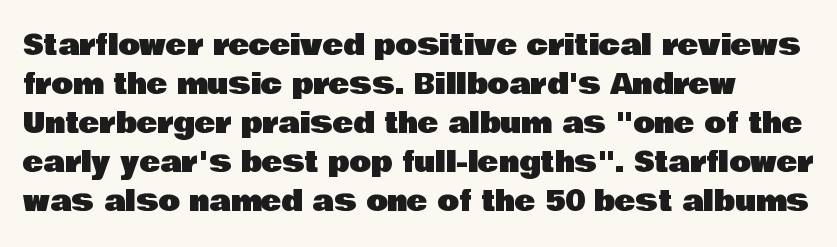
The image shows 28 px sans-serif type, upright; set normal line spacing (1.39x), normal letter spacing, not underlined; low stroke contrast and a large x-height.
